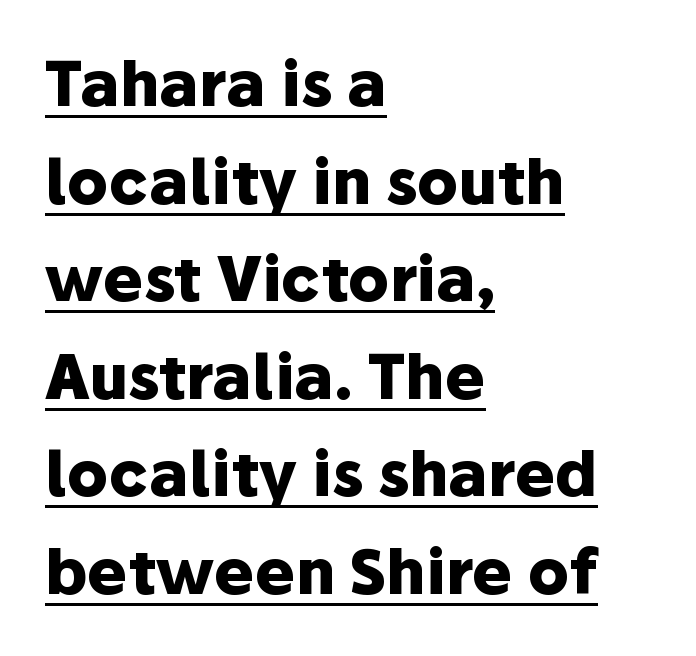
The image shows 61 px heavy sans-serif type, upright; set left-aligned, normal line spacing (1.6x), normal letter spacing, underlined; low stroke contrast and a medium x-height.
